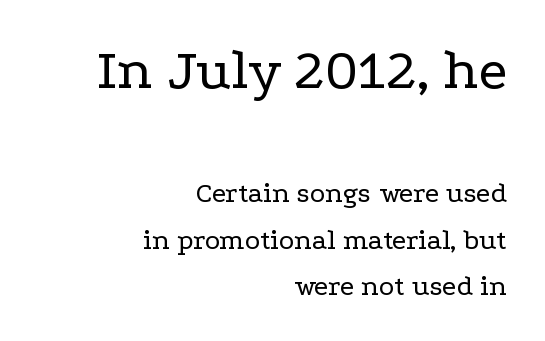
The strip under each line holds only bare page. Think of a printed novel: that variable character pitch is what you see here. Large over small — that's the arrangement of the two blocks here. Is there much room between lines? A standard amount, neither cramped nor airy. Default kerning and tracking; the words read as compact shapes. Reading down the block, your eye finds every line finishing at a fixed right position.
